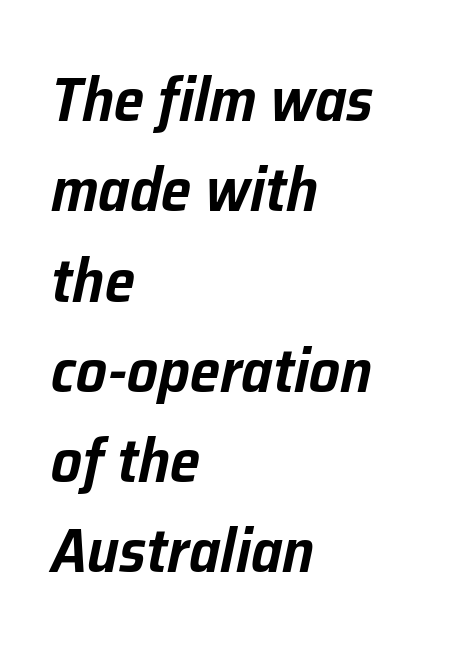
{"italic": "yes", "lean": "right", "slant_degrees": 12, "width": "normal", "stroke_contrast": "low", "x_height": "medium", "monospaced": "no", "underline": "no", "align": "left", "line_spacing": "normal", "line_spacing_ratio": 1.48, "letter_spacing": "normal", "letter_spacing_em": 0.0, "glyph_px": 61}
